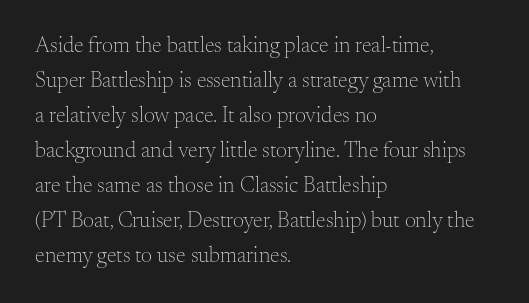
Q: Is the text bold? A: No.
Q: Is the text italic (slanted)? A: No, it is upright.
Q: Is the text underlined? A: No.
Q: How is the paragraph aligned? A: Left-aligned.
Q: Is the spacing between letters normal or unusually wide? A: Normal.
Q: Is the spacing between lines tight, normal or loose? A: Normal.
